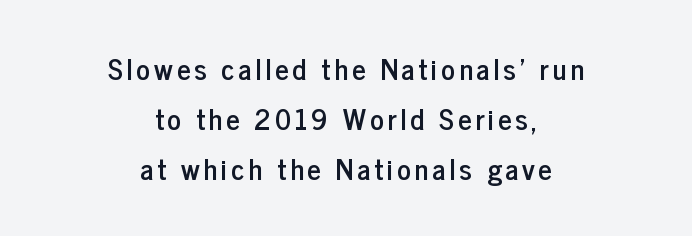
Both edges are ragged and mirror each other, which tells us the setting is centered. A typesetter would label this face a sans. A clean baseline with only descenders dipping below it. The lettering stays uniformly vertical, giving the passage a roman look. Looks like regular typesetting: each glyph gets only the width it needs.
